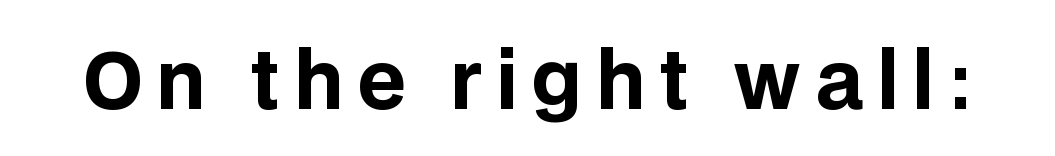
Q: Is the text bold? A: Yes.
Q: Is the text italic (slanted)? A: No, it is upright.
Q: Is the typeface a serif or a sans-serif typeface? A: Sans-serif.
Q: Is the text underlined? A: No.
Q: Width (condensed, normal, or wide)? A: Normal.
Q: Stroke contrast? A: Low.
Q: x-height? A: Large.
Q: Monospaced? A: No.
